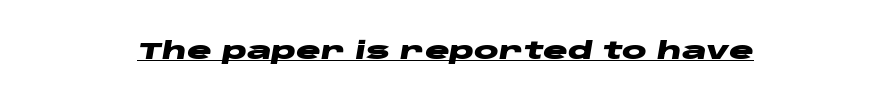
Q: Is the text bold? A: Yes.
Q: Is the text italic (slanted)? A: Yes, it leans right by about 10 degrees.
Q: Is the text underlined? A: Yes.
Q: Is the spacing between letters normal or unusually wide? A: Normal.
